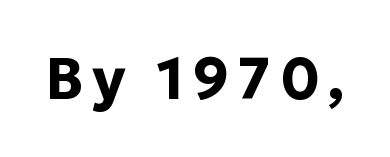
The passage shown is typeset with a sans-serif family. The zone under the glyphs is completely vacant. I'd describe the lettering as bold — thick and assertive. Here the designer chose a conventional face with non-uniform glyph widths. Italic: no, the glyphs are upright roman.
